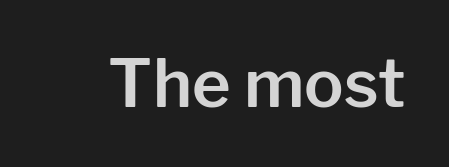
Q: Is the text italic (slanted)? A: No, it is upright.
Q: Is the typeface a serif or a sans-serif typeface? A: Sans-serif.
Q: Is the text underlined? A: No.
Q: Is the spacing between letters normal or unusually wide? A: Normal.
Q: Width (condensed, normal, or wide)? A: Normal.
Q: Stroke contrast? A: Low.
Q: x-height? A: Medium.
Q: Monospaced? A: No.
